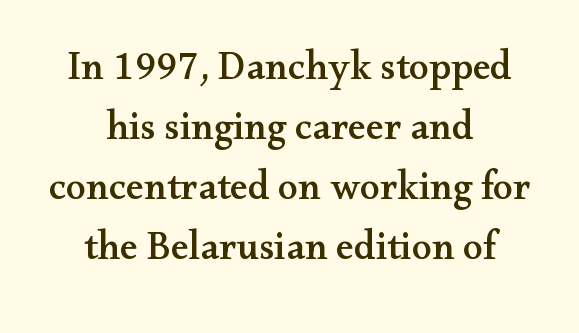
The image shows 40 px wide serif type, upright; set centered, normal line spacing (1.5x), normal letter spacing, not underlined; medium stroke contrast and a small x-height.
